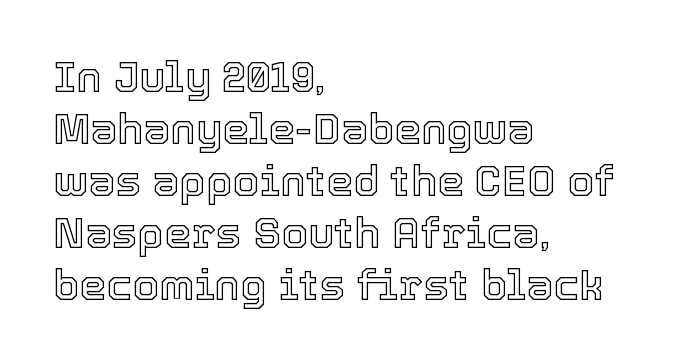
Q: Is the text italic (slanted)? A: No, it is upright.
Q: Is the text underlined? A: No.
Q: How is the paragraph aligned? A: Left-aligned.
Q: Is the spacing between letters normal or unusually wide? A: Normal.
Q: Width (condensed, normal, or wide)? A: Normal.
Q: x-height? A: Medium.
Q: Monospaced? A: No.
